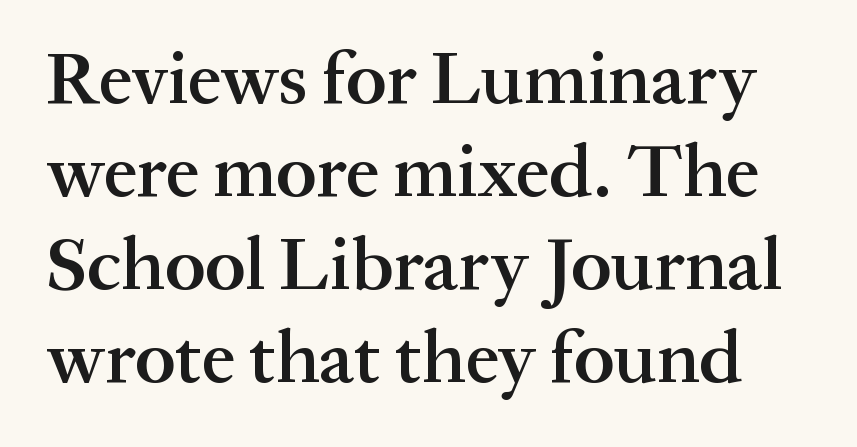
The image shows 75 px semibold serif type, upright; set line spacing 1.24x, normal letter spacing, not underlined; medium stroke contrast and a medium x-height.
